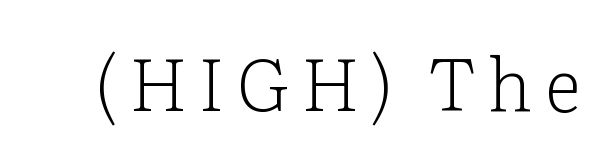
Just letters on the line, the space beneath them empty. Character widths vary here, with narrow letters taking less room than wide ones. This is serif lettering, the kind often seen in printed books. Heaviness? Minimal to ordinary, like unemphasized prose.
